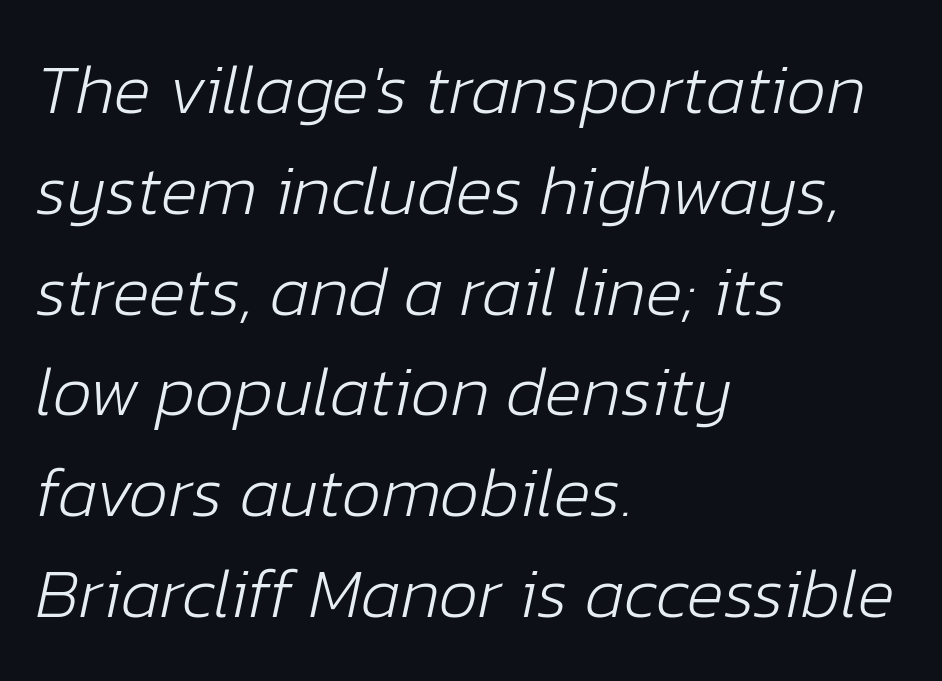
Q: Is the text bold? A: No.
Q: Is the text italic (slanted)? A: Yes, it leans right by about 12 degrees.
Q: Is the text underlined? A: No.
Q: How is the paragraph aligned? A: Left-aligned.
Q: Is the spacing between letters normal or unusually wide? A: Normal.
Q: Is the spacing between lines tight, normal or loose? A: Normal.
Q: Width (condensed, normal, or wide)? A: Normal.
Q: Stroke contrast? A: Low.
Q: x-height? A: Medium.
Q: Monospaced? A: No.
